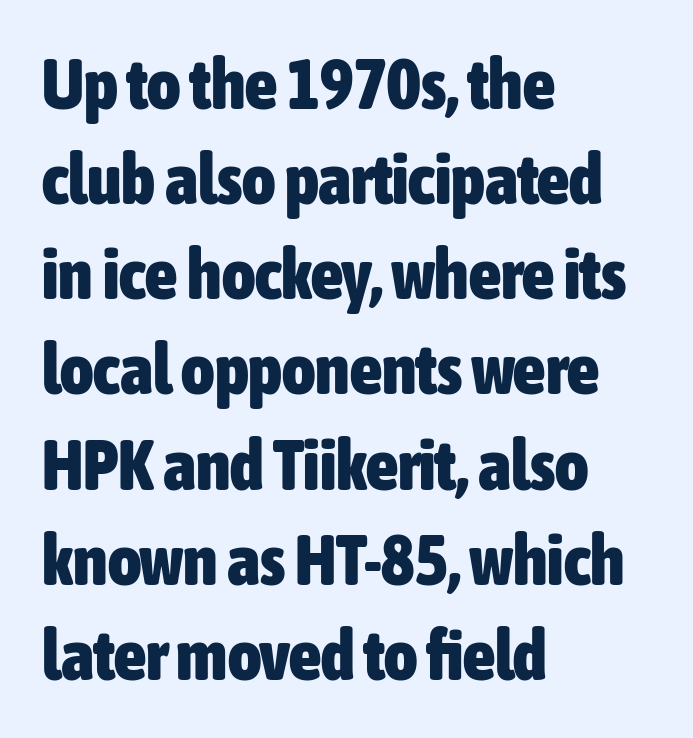
Q: Is the text bold? A: Yes.
Q: Is the text italic (slanted)? A: No, it is upright.
Q: Is the typeface a serif or a sans-serif typeface? A: Sans-serif.
Q: Is the text underlined? A: No.
Q: How is the paragraph aligned? A: Left-aligned.
Q: Is the spacing between letters normal or unusually wide? A: Normal.
Q: Is the spacing between lines tight, normal or loose? A: Normal.
Q: Width (condensed, normal, or wide)? A: Condensed.
Q: Stroke contrast? A: Low.
Q: x-height? A: Medium.
Q: Monospaced? A: No.
